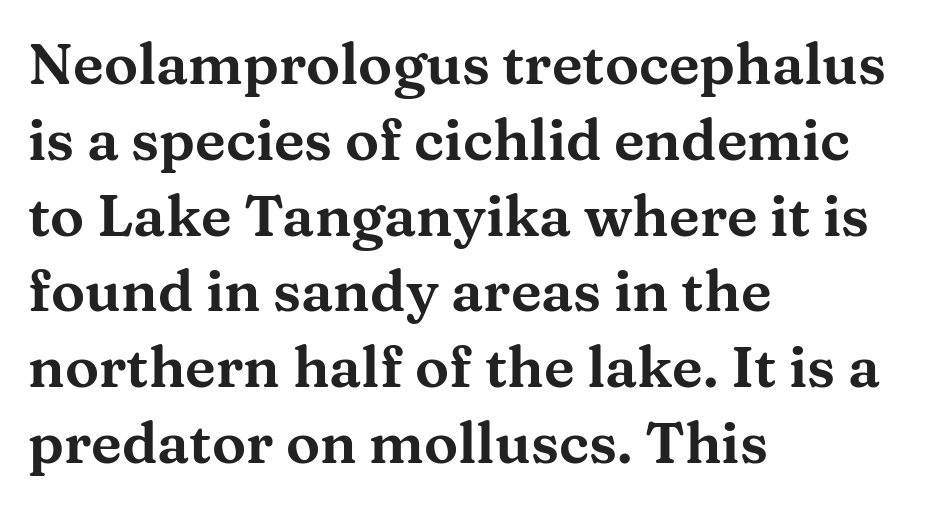
The image shows 57 px wide serif type, upright; set left-aligned, normal line spacing (1.33x), normal letter spacing, not underlined; medium stroke contrast and a medium x-height.
